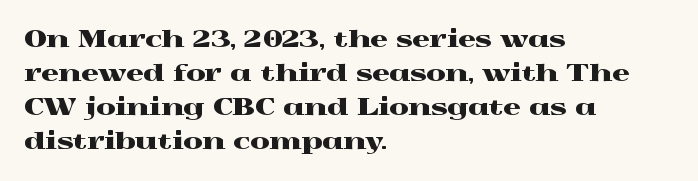
Inter-character spacing is left at the font's built-in metrics. A bare baseline throughout the passage. The typography opts for an upright posture over an oblique one. Casual observation: everything's shoved over to the left.
